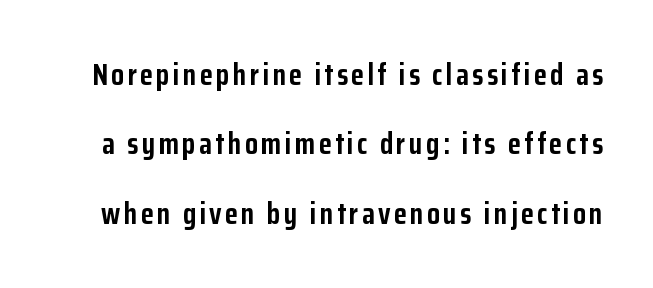
{"serif": "no", "italic": "no", "bold": "yes", "weight": "semibold", "width": "condensed", "stroke_contrast": "low", "x_height": "medium", "monospaced": "no", "underline": "no", "line_spacing": "loose", "line_spacing_ratio": 2.31, "glyph_px": 30}
